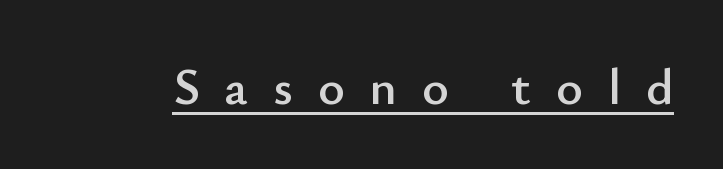
{"serif": "no", "italic": "no", "width": "normal", "stroke_contrast": "low", "x_height": "small", "monospaced": "no", "underline": "yes", "letter_spacing": "wide", "letter_spacing_em": 0.49, "glyph_px": 51}
